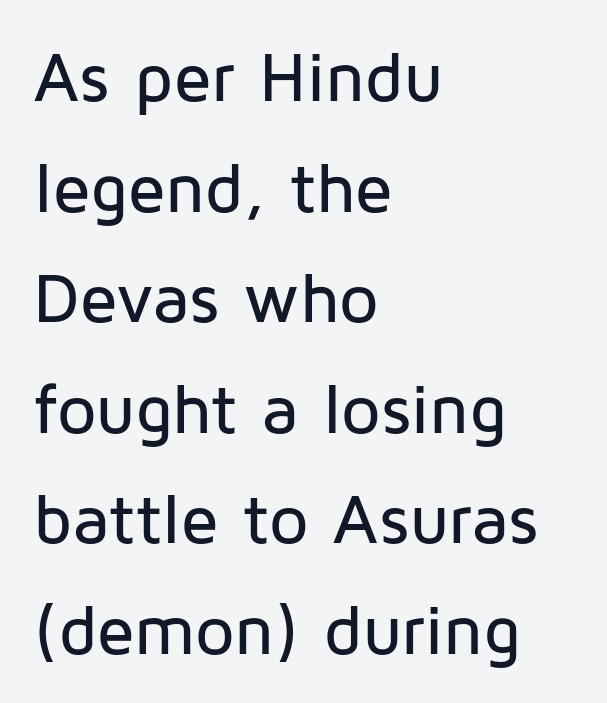
The image shows 70 px sans-serif type, upright; set left-aligned, normal line spacing (1.58x), normal letter spacing, not underlined; low stroke contrast and a medium x-height.
